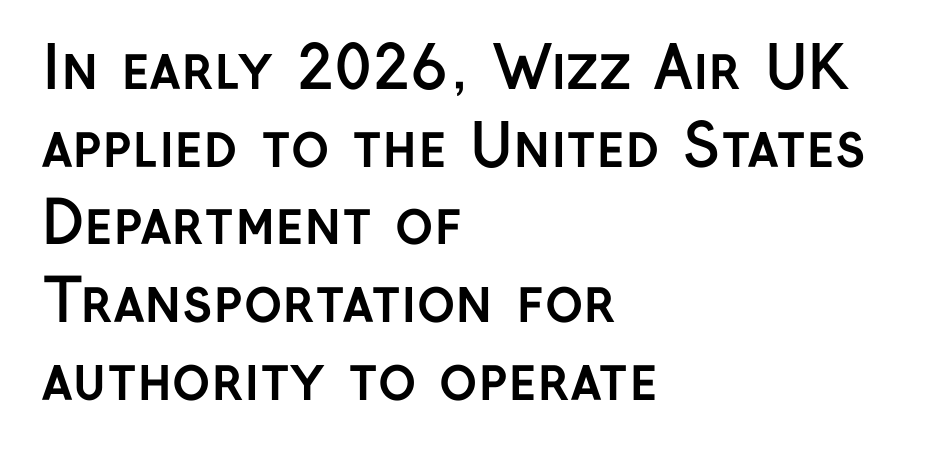
Q: Is the text bold? A: Yes.
Q: Is the text italic (slanted)? A: No, it is upright.
Q: Is the typeface a serif or a sans-serif typeface? A: Sans-serif.
Q: Is the text underlined? A: No.
Q: How is the paragraph aligned? A: Left-aligned.
Q: Is the spacing between letters normal or unusually wide? A: Normal.
Q: Is the spacing between lines tight, normal or loose? A: Normal.
Q: Width (condensed, normal, or wide)? A: Normal.
Q: Stroke contrast? A: Low.
Q: x-height? A: Medium.
Q: Monospaced? A: No.
